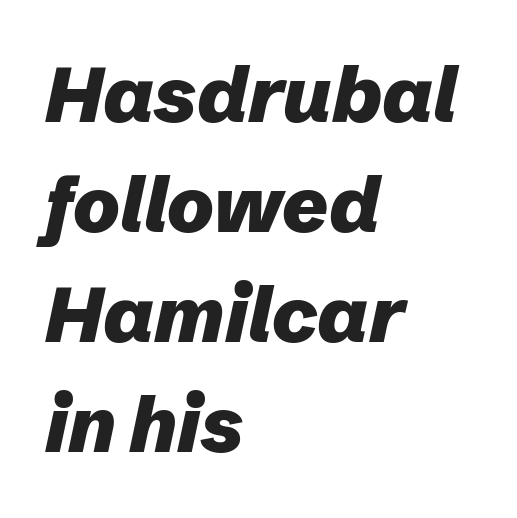
The image shows 78 px heavy type, italic (leaning right); set left-aligned, normal line spacing (1.41x), normal letter spacing, not underlined; low stroke contrast and a medium x-height.
